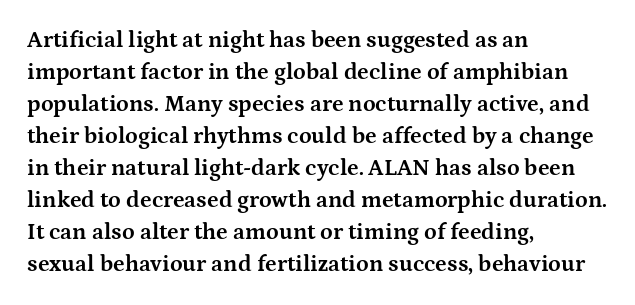
{"italic": "no", "bold": "yes", "underline": "no", "align": "left", "line_spacing": "normal", "line_spacing_ratio": 1.39, "letter_spacing": "normal", "letter_spacing_em": 0.0, "glyph_px": 23}
